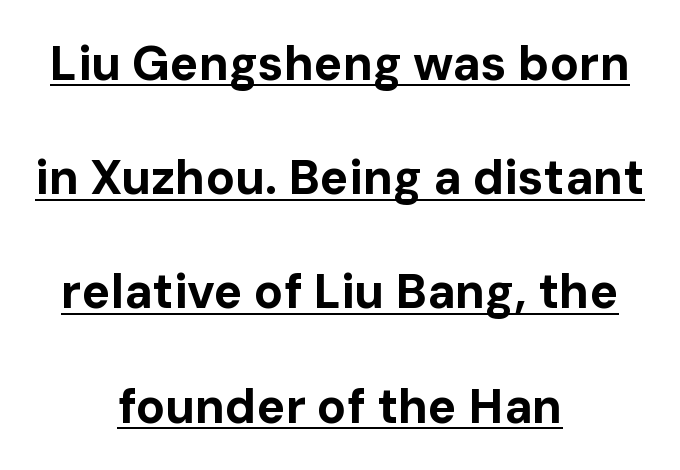
The image shows 48 px bold sans-serif type, upright; set centered, loose line spacing (2.38x), normal letter spacing, underlined; low stroke contrast and a medium x-height.
